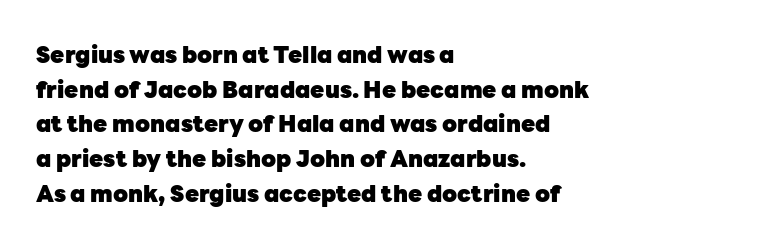
Every stem runs plumb, perpendicular to the baseline. The typesetting leans heavy: a genuine bold. Anything drawn beneath the words? Only blank space. The paragraph shown leans on its left margin. In terms of letterspacing, this is plain default setting. The space between consecutive lines is moderate.
